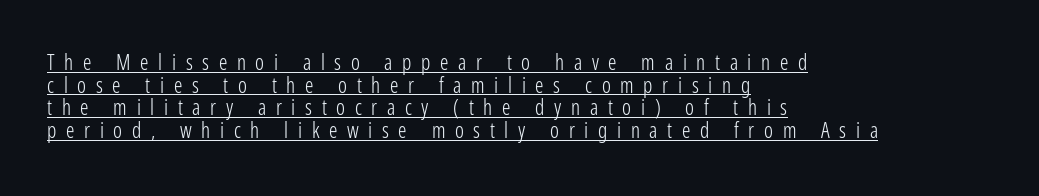
Q: Is the text bold? A: No.
Q: Is the text italic (slanted)? A: No, it is upright.
Q: Is the text underlined? A: Yes.
Q: How is the paragraph aligned? A: Left-aligned.
Q: Is the spacing between letters normal or unusually wide? A: Unusually wide.
Q: Is the spacing between lines tight, normal or loose? A: Tight.
